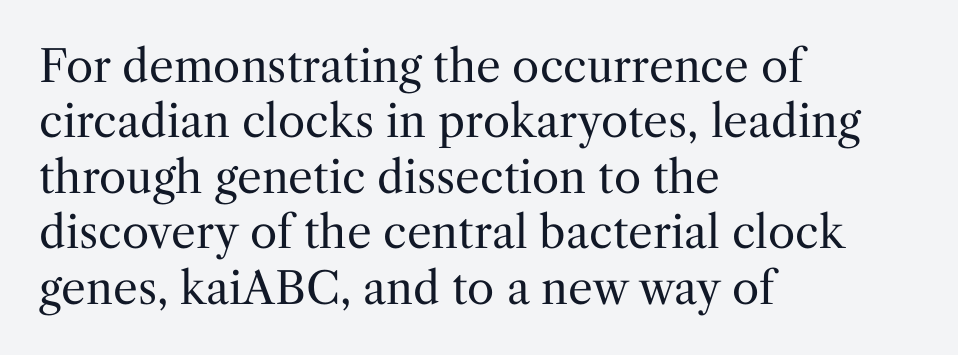
The strokes are not fattened; the text isn't bold. A bare baseline throughout the passage. This sample uses a serif face. Caption: multi-line text, flush left, ragged right. You could call the tracking neutral — neither tight nor loose.
